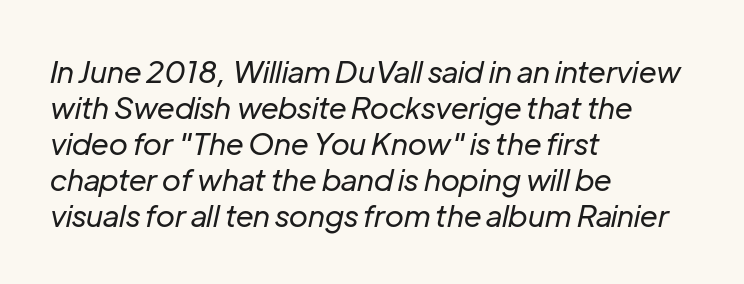
The image shows 30 px regular-weight type, italic (leaning right); set left-aligned, line spacing 1.2x, normal letter spacing, not underlined; low stroke contrast and a medium x-height.
